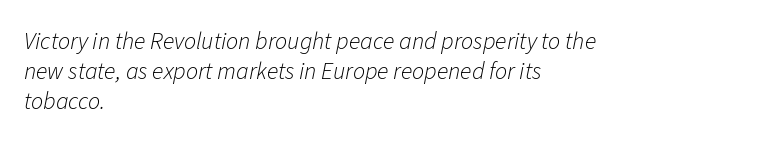
Q: Is the text bold? A: No.
Q: Is the text italic (slanted)? A: Yes, it leans right by about 11 degrees.
Q: Is the text underlined? A: No.
Q: How is the paragraph aligned? A: Left-aligned.
Q: Is the spacing between letters normal or unusually wide? A: Normal.
Q: Is the spacing between lines tight, normal or loose? A: Normal.
